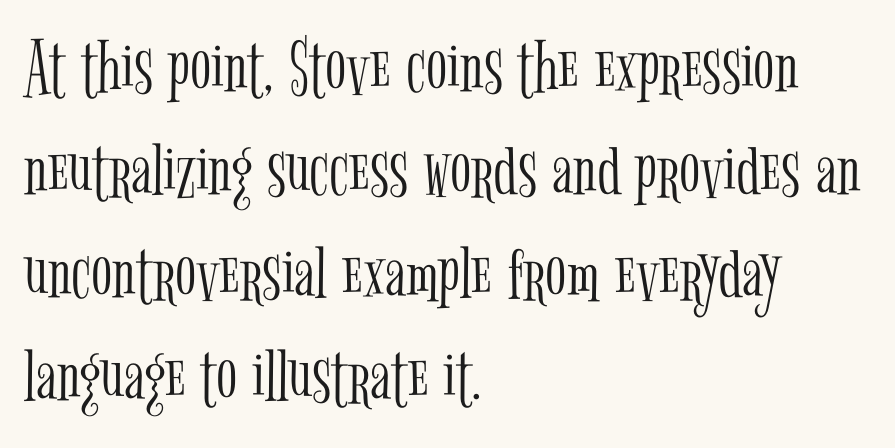
Q: Is the text bold? A: No.
Q: Is the text italic (slanted)? A: No, it is upright.
Q: Is the typeface a serif or a sans-serif typeface? A: Serif.
Q: Is the text underlined? A: No.
Q: How is the paragraph aligned? A: Left-aligned.
Q: Is the spacing between letters normal or unusually wide? A: Normal.
Q: Is the spacing between lines tight, normal or loose? A: Normal.
Q: Width (condensed, normal, or wide)? A: Condensed.
Q: Stroke contrast? A: Low.
Q: x-height? A: Medium.
Q: Monospaced? A: No.
